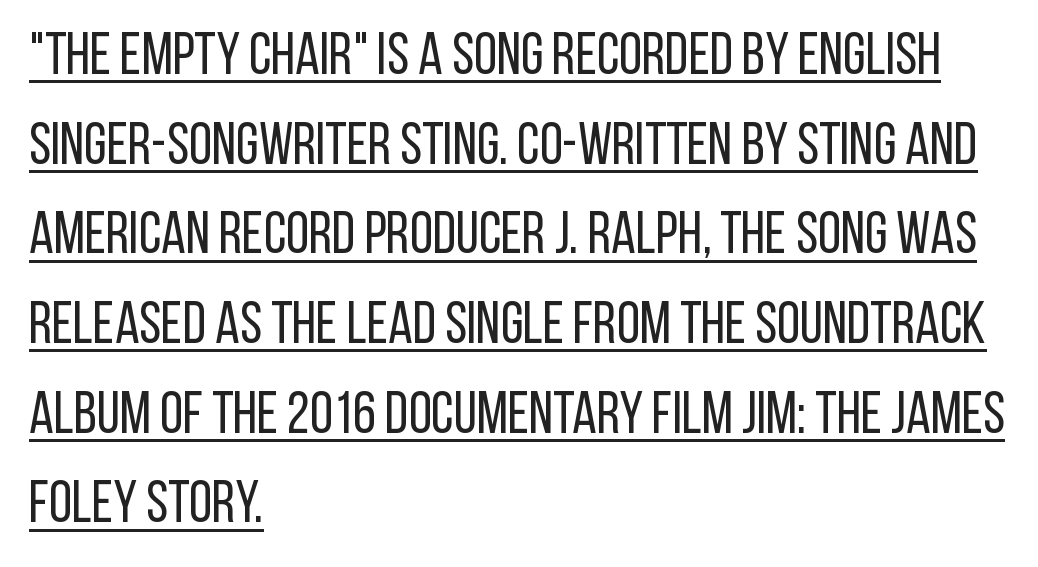
The image shows 59 px regular-weight, condensed sans-serif type, upright; set left-aligned, normal line spacing (1.52x), normal letter spacing, underlined; low stroke contrast and a large x-height.
